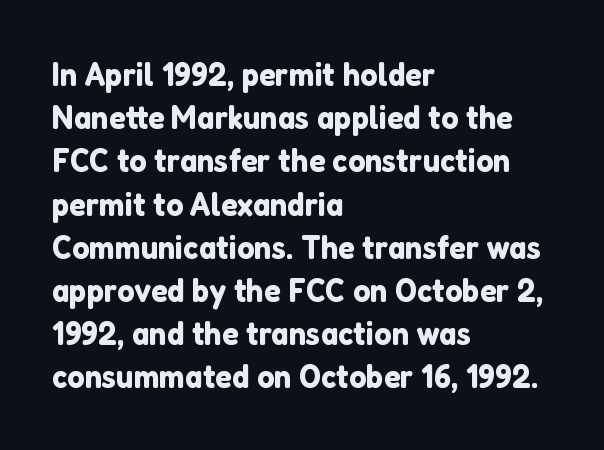
The image shows 34 px sans-serif type, upright; set left-aligned, normal line spacing (1.27x), normal letter spacing, not underlined; low stroke contrast and a medium x-height.
